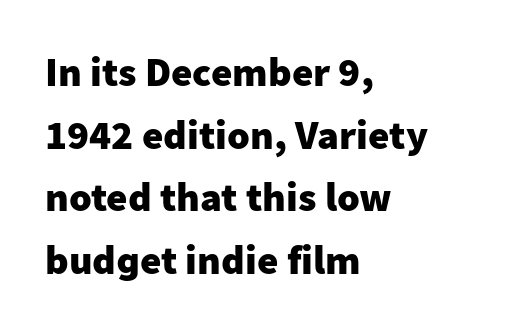
These words are printed bold, with thick strokes throughout. You could not count columns in this text — the font is proportionally spaced. This is sans-serif lettering, the kind often seen on screens and signage. The passage is arranged the way most books set body copy — flush left. Lines of text with bare space underneath. Look at the tracking — it's just the regular setting, nothing added.
